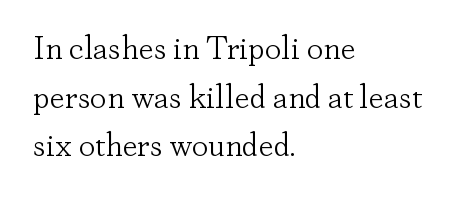
{"serif": "yes", "italic": "no", "bold": "no", "weight": "light", "width": "normal", "stroke_contrast": "low", "x_height": "small", "monospaced": "no", "underline": "no", "align": "left", "line_spacing": "normal", "line_spacing_ratio": 1.47, "letter_spacing": "normal", "letter_spacing_em": 0.0, "glyph_px": 33}
